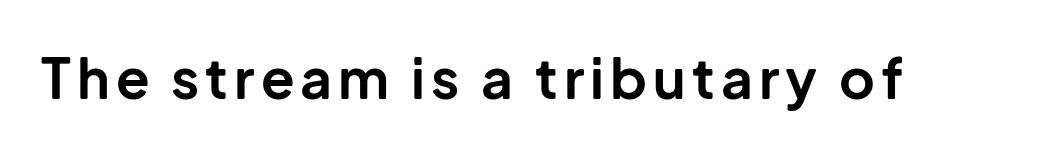
{"serif": "no", "italic": "no", "bold": "yes", "weight": "bold", "width": "normal", "stroke_contrast": "low", "x_height": "medium", "monospaced": "no", "underline": "no", "glyph_px": 55}
